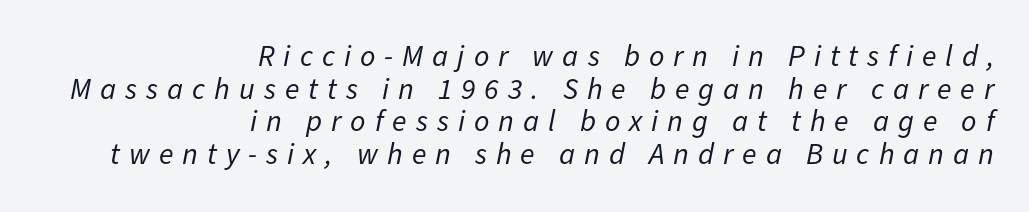
A quiet, ordinary-to-light weight characterises the typeface. Leading is clearly below the norm, producing a dense column. Yep, that's italic — everything's leaning. The ragged edge is on the left, which tells us the setting is flush right.
